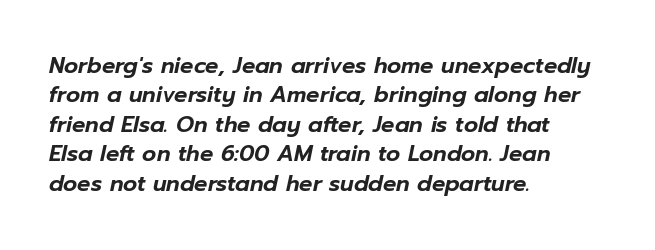
The image shows 22 px text type, italic (leaning right); set left-aligned, normal line spacing (1.34x), normal letter spacing, not underlined.
